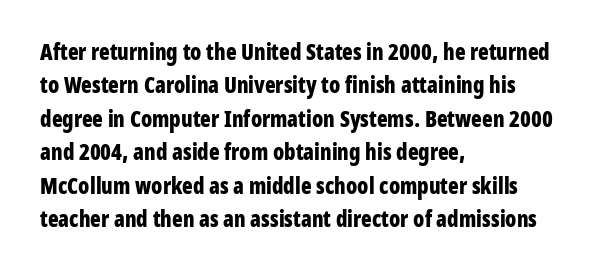
The image shows 22 px bold type, upright; set left-aligned, normal line spacing (1.52x), normal letter spacing, not underlined.
